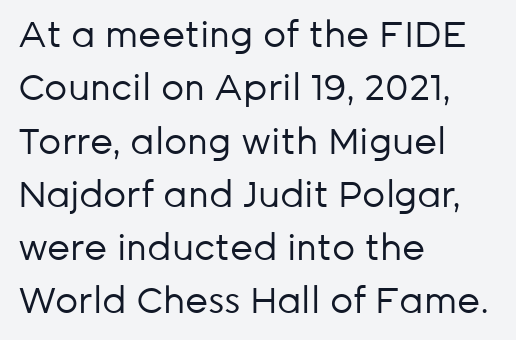
The image shows 36 px regular-weight sans-serif type, upright; set left-aligned, normal line spacing (1.48x), normal letter spacing, not underlined; low stroke contrast and a medium x-height.
